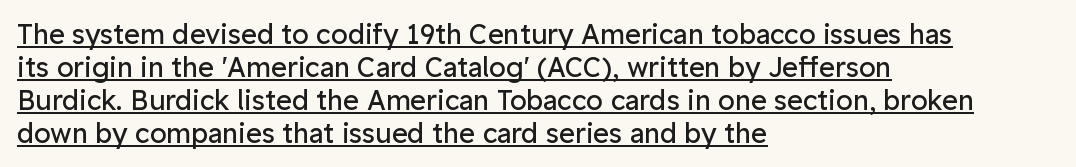
Q: Is the text bold? A: No.
Q: Is the text italic (slanted)? A: No, it is upright.
Q: Is the text underlined? A: Yes.
Q: How is the paragraph aligned? A: Left-aligned.
Q: Is the spacing between letters normal or unusually wide? A: Normal.
